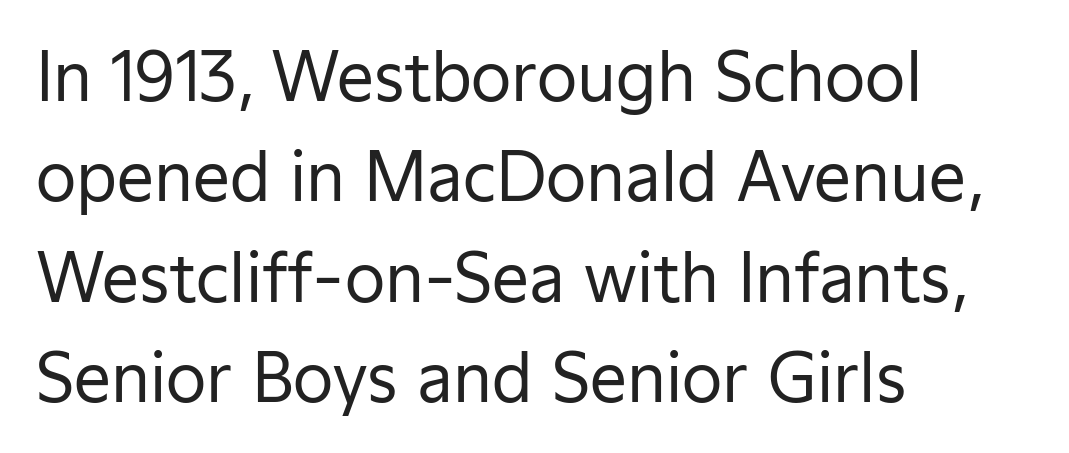
Q: Is the text bold? A: No.
Q: Is the text italic (slanted)? A: No, it is upright.
Q: Is the typeface a serif or a sans-serif typeface? A: Sans-serif.
Q: Is the text underlined? A: No.
Q: How is the paragraph aligned? A: Left-aligned.
Q: Is the spacing between letters normal or unusually wide? A: Normal.
Q: Is the spacing between lines tight, normal or loose? A: Normal.
Q: Width (condensed, normal, or wide)? A: Normal.
Q: Stroke contrast? A: Low.
Q: x-height? A: Medium.
Q: Monospaced? A: No.
